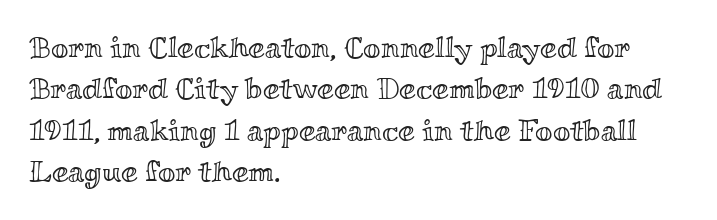
{"italic": "no", "width": "wide", "x_height": "small", "monospaced": "no", "underline": "no", "align": "left", "line_spacing": "normal", "line_spacing_ratio": 1.38, "letter_spacing": "normal", "letter_spacing_em": 0.0, "glyph_px": 30}
